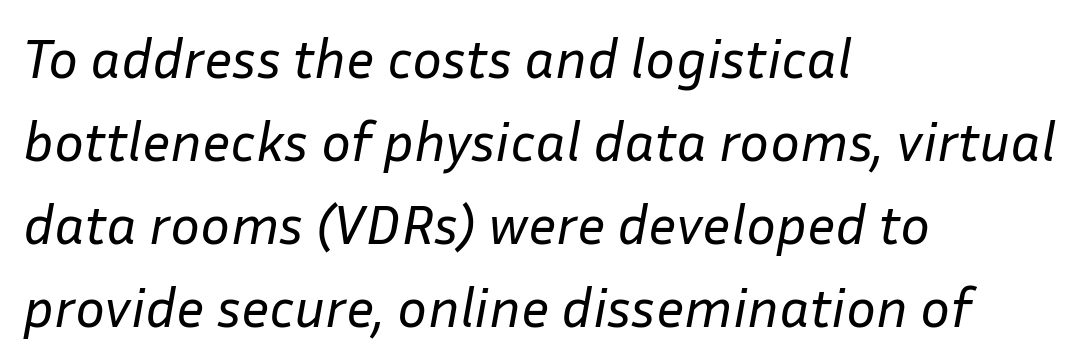
{"italic": "yes", "lean": "right", "slant_degrees": 10, "bold": "no", "weight": "regular", "width": "normal", "stroke_contrast": "low", "x_height": "medium", "monospaced": "no", "underline": "no", "align": "left", "line_spacing": "normal", "line_spacing_ratio": 1.48, "letter_spacing": "normal", "letter_spacing_em": 0.0, "glyph_px": 56}
